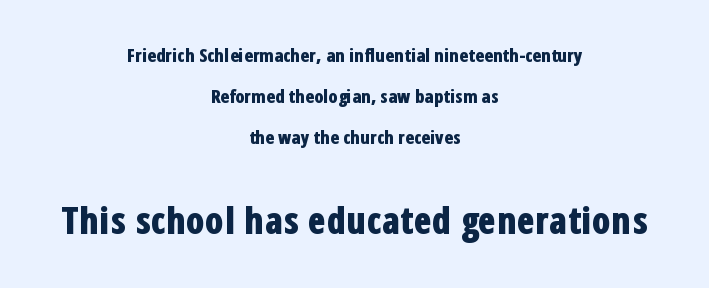
The image shows 37 px bold, condensed sans-serif type, upright; set centered, loose line spacing (2.27x), normal letter spacing, not underlined; the second (bottom) block is 2.06x larger; low stroke contrast and a medium x-height.
